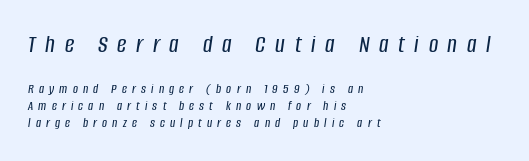
{"italic": "yes", "lean": "right", "slant_degrees": 8, "underline": "no", "align": "left", "line_spacing_ratio": 1.21, "letter_spacing": "wide", "letter_spacing_em": 0.37, "larger_block": "first", "size_ratio": 1.86, "glyph_px": 26}
